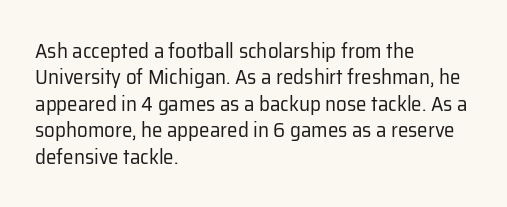
{"italic": "no", "bold": "no", "underline": "no", "align": "left", "line_spacing": "normal", "line_spacing_ratio": 1.26, "letter_spacing": "normal", "letter_spacing_em": 0.0, "glyph_px": 21}
